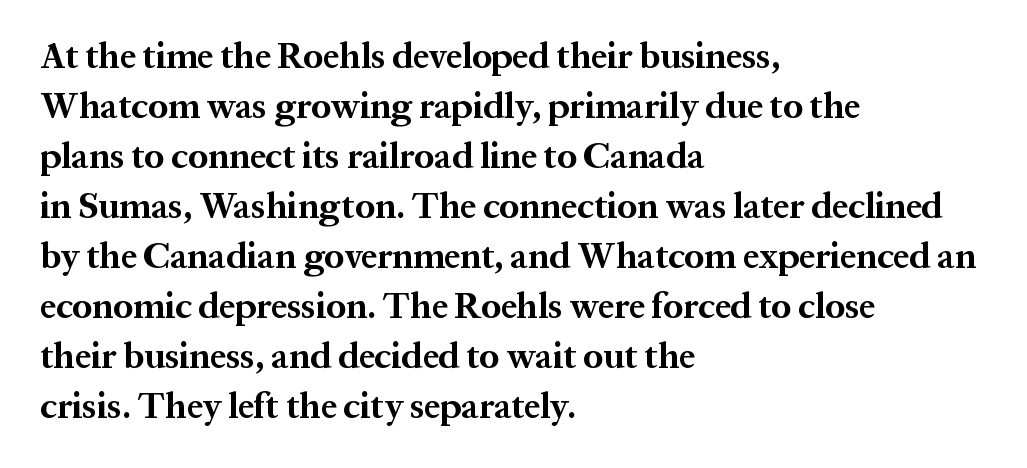
Caption: standard tracking, unaltered. The letters carry serifs — small finishing strokes at the ends of their stems. Words float on clear page, feet unadorned. The lettering holds an erect, upright posture throughout.
